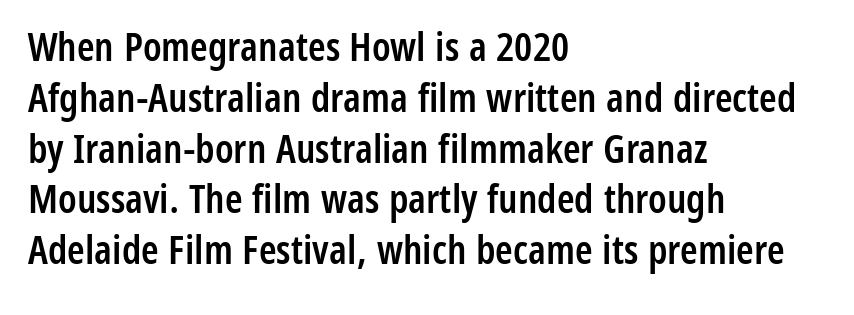
These lines are rendered in a variable-pitch font. Notice how the stems are strictly vertical — no italics here. The typesetter chose a ragged-right arrangement here. These words are printed semibold, heavier than regular yet not bold. Quick note: underline off.
